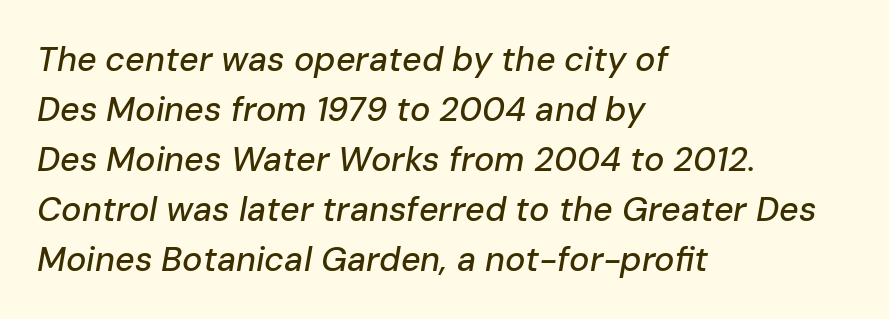
{"italic": "yes", "lean": "right", "slant_degrees": 10, "width": "normal", "stroke_contrast": "low", "x_height": "medium", "monospaced": "no", "underline": "no", "align": "left", "line_spacing": "normal", "line_spacing_ratio": 1.47, "letter_spacing": "normal", "letter_spacing_em": 0.0, "glyph_px": 34}
